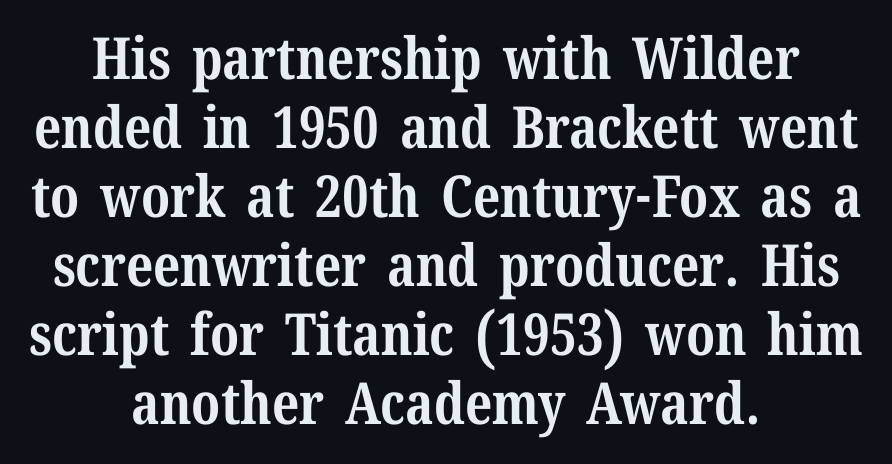
Q: Is the text bold? A: Yes.
Q: Is the text italic (slanted)? A: No, it is upright.
Q: Is the typeface a serif or a sans-serif typeface? A: Serif.
Q: Is the text underlined? A: No.
Q: How is the paragraph aligned? A: Centered.
Q: Is the spacing between letters normal or unusually wide? A: Normal.
Q: Width (condensed, normal, or wide)? A: Normal.
Q: Stroke contrast? A: Medium.
Q: x-height? A: Medium.
Q: Monospaced? A: No.
